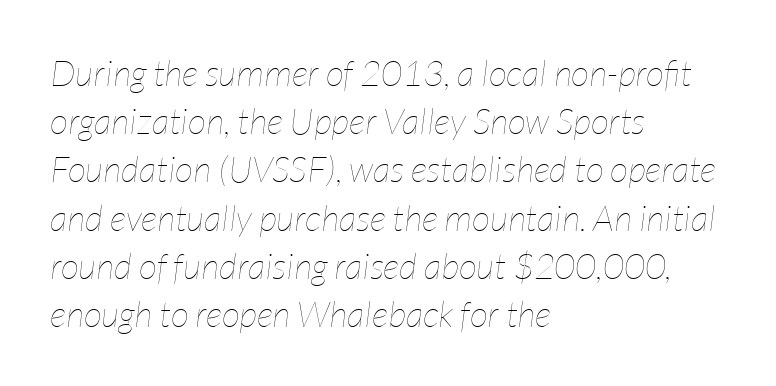
Think of a printed novel: that variable character pitch is what you see here. Is the type heavy? It reads as light-to-regular instead. This rendering leaves character spacing at its baseline value. How would I describe the line gaps? Plain and ordinary. Tall strokes in this sample are angled rather than plumb.
